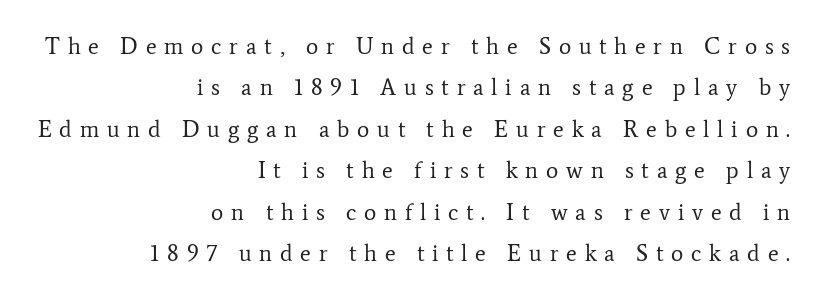
The foot of each line stays bare and open. Tall strokes in this sample are plumb rather than angled. Loose tracking; the words dissolve into strings of separated letters. Short and long lines alike share a common ending point at right. No extra ink here — the face is not bold.
